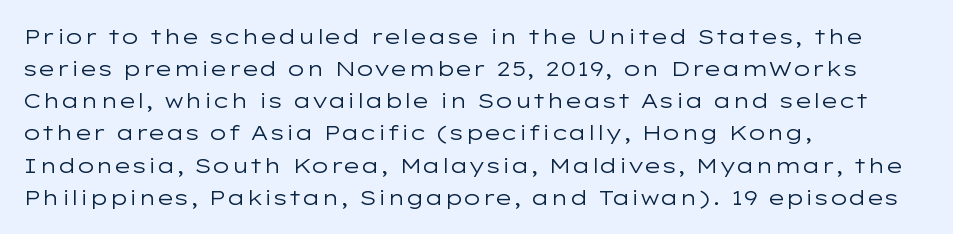
{"italic": "no", "bold": "no", "underline": "no", "align": "left", "line_spacing": "normal", "line_spacing_ratio": 1.53, "letter_spacing": "normal", "letter_spacing_em": 0.0, "glyph_px": 21}
